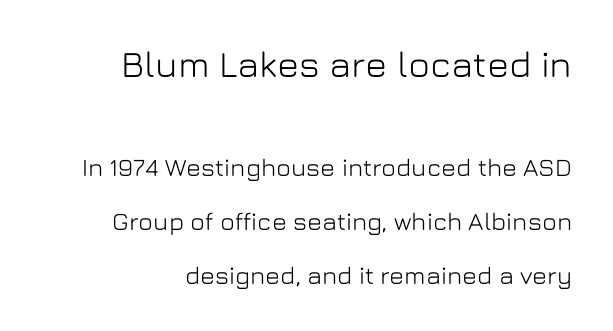
The image shows 37 px sans-serif type, upright; set right-aligned, loose line spacing (2.16x), normal letter spacing, not underlined; the first (top) block is 1.48x larger; low stroke contrast and a medium x-height.
